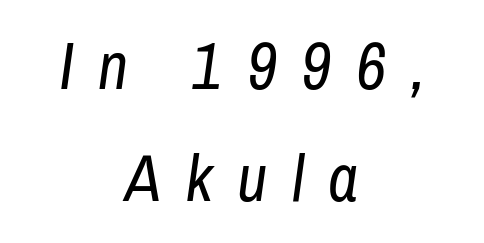
{"italic": "yes", "lean": "right", "slant_degrees": 8, "bold": "no", "weight": "regular", "width": "condensed", "stroke_contrast": "low", "x_height": "medium", "monospaced": "no", "underline": "no", "align": "center", "line_spacing": "normal", "line_spacing_ratio": 1.7, "letter_spacing": "wide", "letter_spacing_em": 0.37, "glyph_px": 66}
